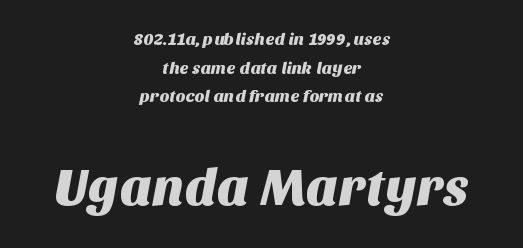
Q: Is the typeface a serif or a sans-serif typeface? A: Sans-serif.
Q: Is the text underlined? A: No.
Q: How is the paragraph aligned? A: Centered.
Q: Is the spacing between letters normal or unusually wide? A: Normal.
Q: Is the spacing between lines tight, normal or loose? A: Normal.
Q: Which block of text is set in a larger size, the first (top) or the second (bottom)? A: The second (bottom) one.
Q: Width (condensed, normal, or wide)? A: Normal.
Q: Stroke contrast? A: Medium.
Q: x-height? A: Large.
Q: Monospaced? A: No.
